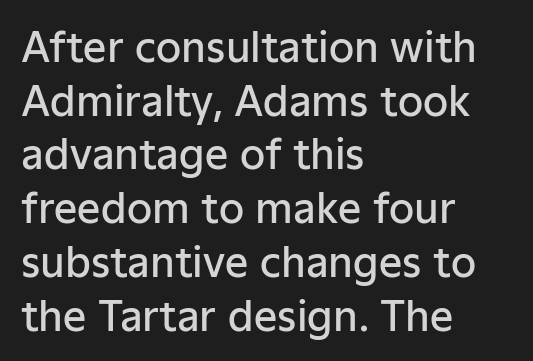
{"serif": "no", "italic": "no", "bold": "semi", "weight": "semibold", "width": "normal", "stroke_contrast": "low", "x_height": "medium", "monospaced": "no", "underline": "no", "align": "left", "line_spacing": "normal", "line_spacing_ratio": 1.31, "letter_spacing": "normal", "letter_spacing_em": 0.0, "glyph_px": 41}
